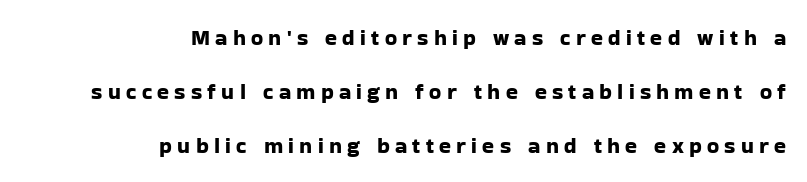
The image shows 22 px text type, upright; set right-aligned, loose line spacing (2.45x), unusually wide letter spacing (+0.24 em), not underlined.
